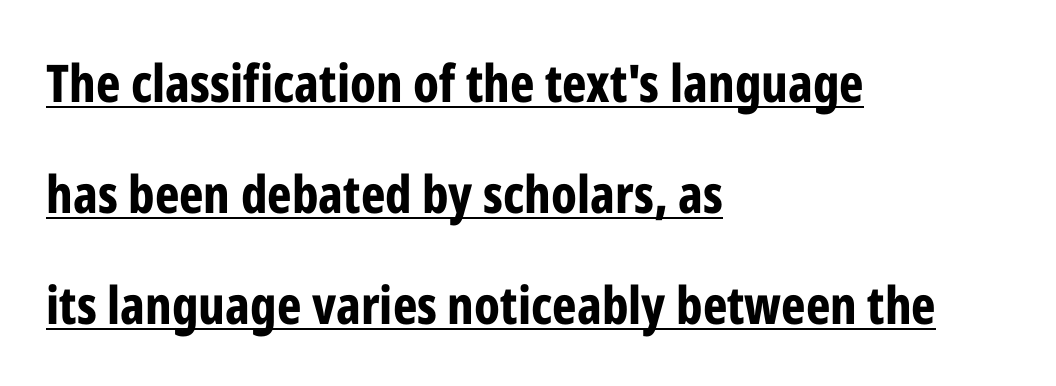
Q: Is the text bold? A: Yes.
Q: Is the text italic (slanted)? A: No, it is upright.
Q: Is the typeface a serif or a sans-serif typeface? A: Sans-serif.
Q: Is the text underlined? A: Yes.
Q: How is the paragraph aligned? A: Left-aligned.
Q: Is the spacing between letters normal or unusually wide? A: Normal.
Q: Is the spacing between lines tight, normal or loose? A: Loose.
Q: Width (condensed, normal, or wide)? A: Condensed.
Q: Stroke contrast? A: Low.
Q: x-height? A: Medium.
Q: Monospaced? A: No.
